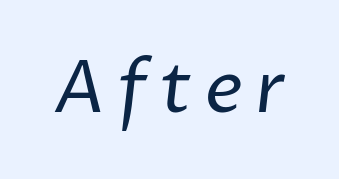
The image shows 72 px regular-weight sans-serif type; set not underlined; low stroke contrast and a medium x-height.
